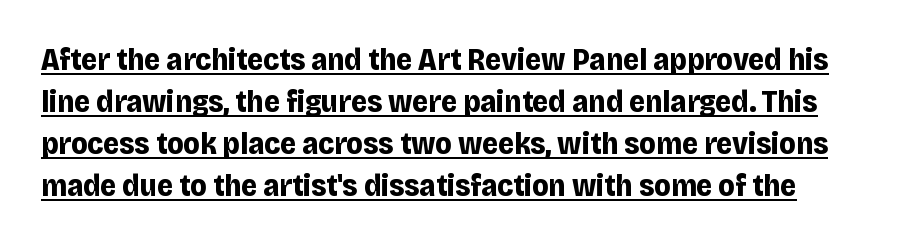
The image shows 31 px bold sans-serif type, upright; set normal line spacing (1.36x), normal letter spacing, underlined; low stroke contrast and a large x-height.
